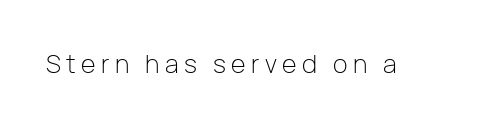
Q: Is the text bold? A: No.
Q: Is the text italic (slanted)? A: No, it is upright.
Q: Is the text underlined? A: No.
Q: Is the spacing between letters normal or unusually wide? A: Unusually wide.
